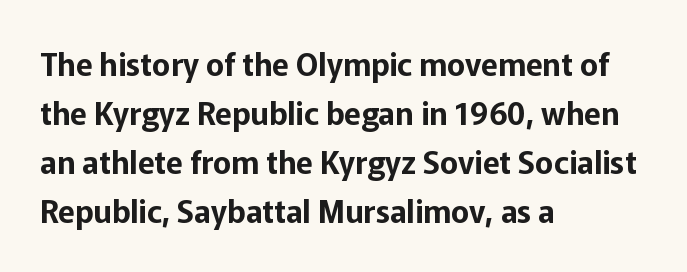
In CSS terms this would be text-align: left. The block of text has a typical density, with ordinary space between rows. No feet cap the strokes, marking this as sans-serif type. Varying glyph widths throughout — classic text-font behaviour. Underlining? Definitely not there. The type is set solid horizontally, with unmodified tracking.
